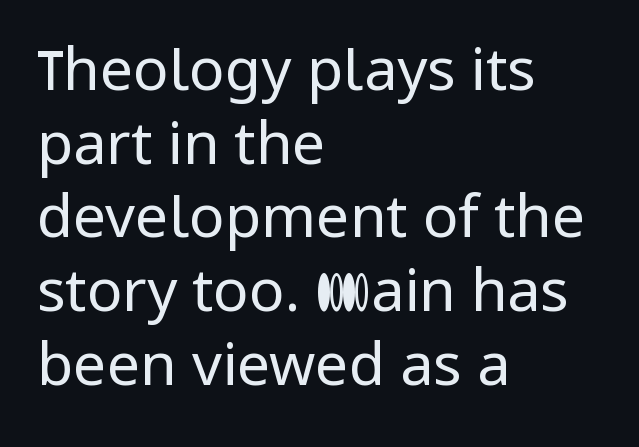
The image shows 59 px regular-weight sans-serif type, upright; set left-aligned, normal line spacing (1.25x), normal letter spacing, not underlined; low stroke contrast and a medium x-height.
